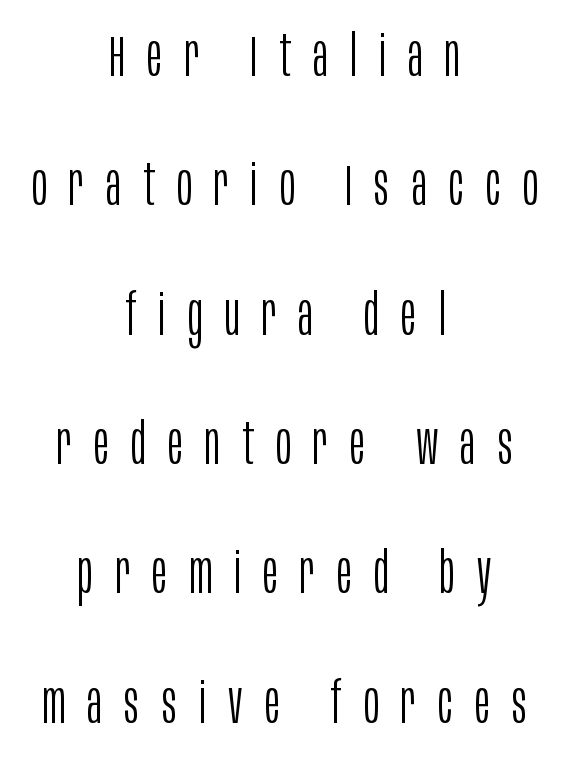
Heft: none added — not bold. Nope, no serifs anywhere on these letters. These lines stand farther apart than default settings would place them. Visually the block forms a symmetrical silhouette, jagged on both flanks. Characters remain perfectly vertical along every line.
